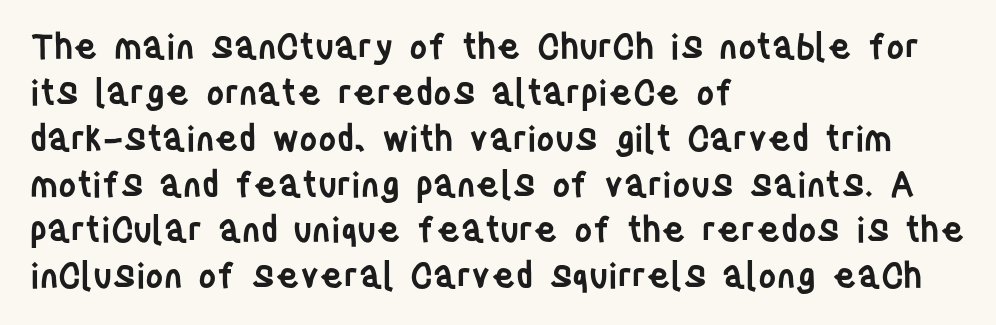
Q: Is the text bold? A: Semi-bold.
Q: Is the text italic (slanted)? A: No, it is upright.
Q: Is the typeface a serif or a sans-serif typeface? A: Sans-serif.
Q: Is the text underlined? A: No.
Q: How is the paragraph aligned? A: Left-aligned.
Q: Is the spacing between letters normal or unusually wide? A: Normal.
Q: Is the spacing between lines tight, normal or loose? A: Normal.
Q: Width (condensed, normal, or wide)? A: Condensed.
Q: Stroke contrast? A: Low.
Q: x-height? A: Large.
Q: Monospaced? A: No.
